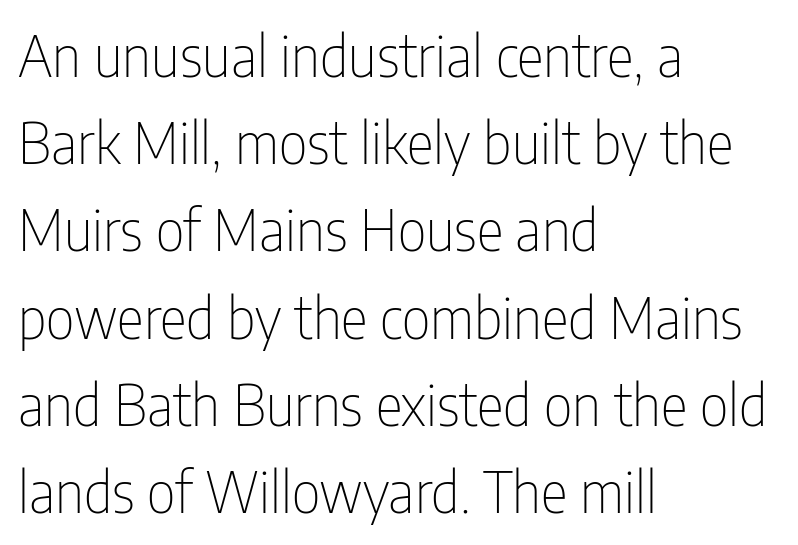
{"serif": "no", "italic": "no", "bold": "no", "weight": "thin", "width": "condensed", "stroke_contrast": "low", "x_height": "medium", "monospaced": "no", "underline": "no", "align": "left", "line_spacing": "normal", "line_spacing_ratio": 1.53, "letter_spacing": "normal", "letter_spacing_em": 0.0, "glyph_px": 57}
